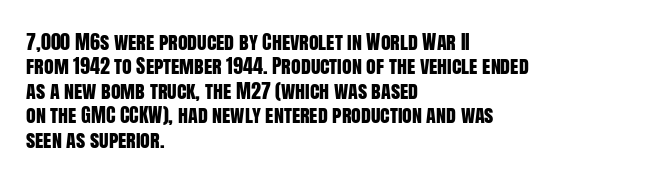
The image shows 20 px text type, upright; set left-aligned, line spacing 1.22x, normal letter spacing, not underlined.
